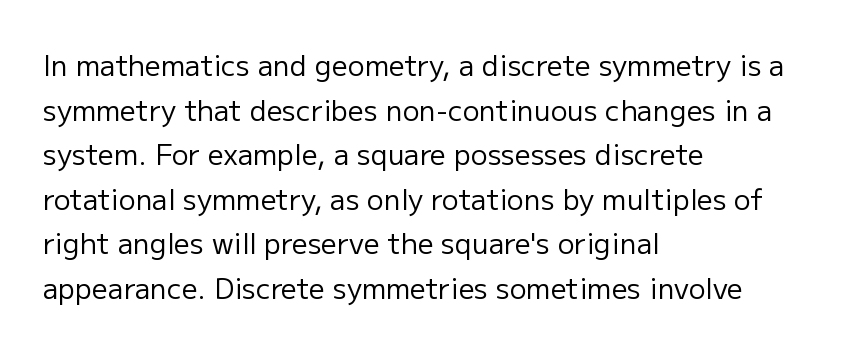
The image shows 28 px regular-weight sans-serif type, upright; set left-aligned, normal line spacing (1.59x), normal letter spacing, not underlined; low stroke contrast and a medium x-height.
